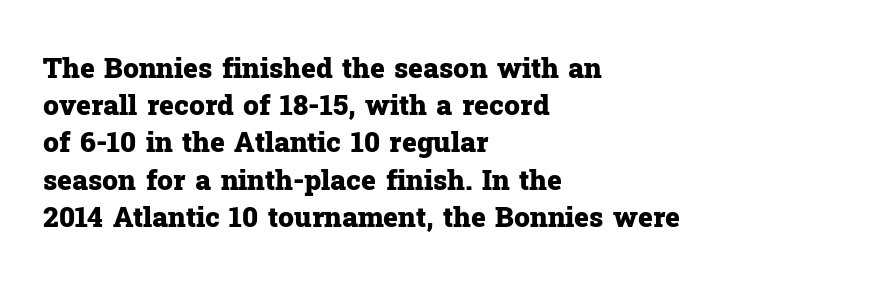
{"serif": "yes", "italic": "no", "bold": "yes", "weight": "heavy", "width": "normal", "stroke_contrast": "low", "x_height": "medium", "monospaced": "no", "underline": "no", "align": "left", "line_spacing": "normal", "line_spacing_ratio": 1.33, "letter_spacing": "normal", "letter_spacing_em": 0.0, "glyph_px": 28}
